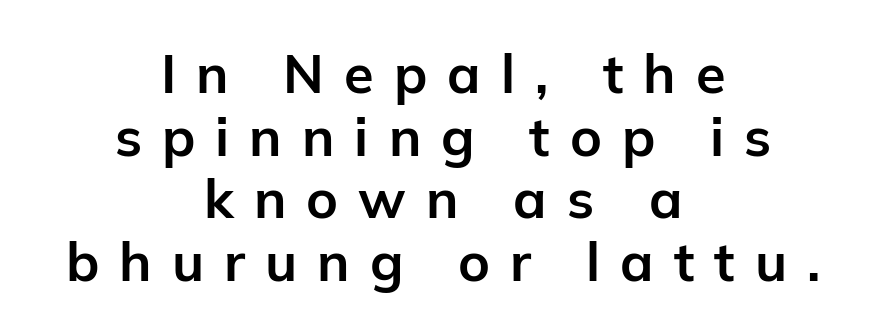
Q: Is the text bold? A: Yes.
Q: Is the text italic (slanted)? A: No, it is upright.
Q: Is the typeface a serif or a sans-serif typeface? A: Sans-serif.
Q: Is the text underlined? A: No.
Q: How is the paragraph aligned? A: Centered.
Q: Is the spacing between letters normal or unusually wide? A: Unusually wide.
Q: Width (condensed, normal, or wide)? A: Normal.
Q: Stroke contrast? A: Low.
Q: x-height? A: Medium.
Q: Monospaced? A: No.
